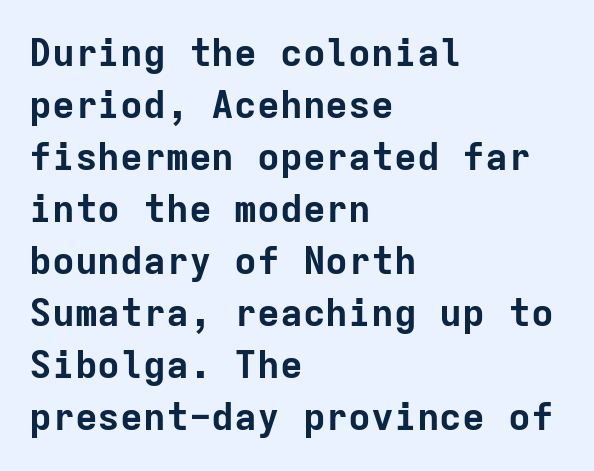
Q: Is the text bold? A: Yes.
Q: Is the text italic (slanted)? A: No, it is upright.
Q: Is the typeface a serif or a sans-serif typeface? A: Sans-serif.
Q: Is the text underlined? A: No.
Q: How is the paragraph aligned? A: Left-aligned.
Q: Is the spacing between letters normal or unusually wide? A: Normal.
Q: Is the spacing between lines tight, normal or loose? A: Normal.
Q: Width (condensed, normal, or wide)? A: Normal.
Q: Stroke contrast? A: Low.
Q: x-height? A: Medium.
Q: Monospaced? A: Yes.
